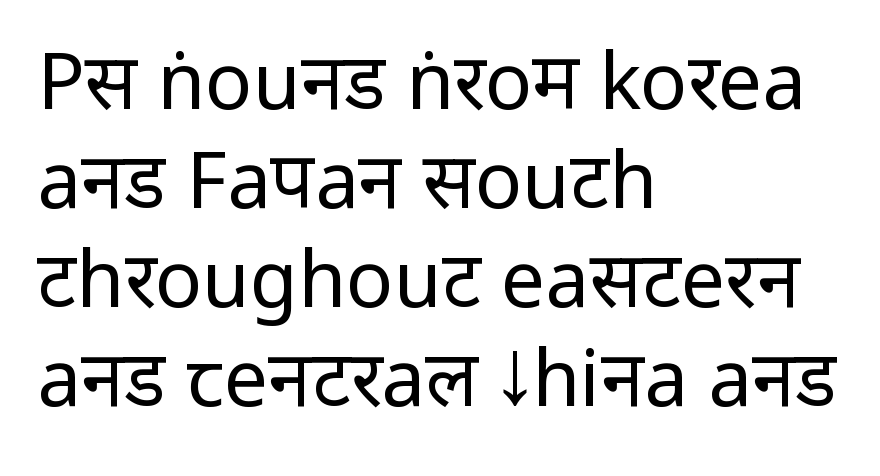
Plain, unruled lines of type. Regarding leading, the lines here are spaced in the standard way. No feet cap the strokes, marking this as sans-serif type. One-word summary of the alignment: left. The strokes carry an ordinary text weight at most.
